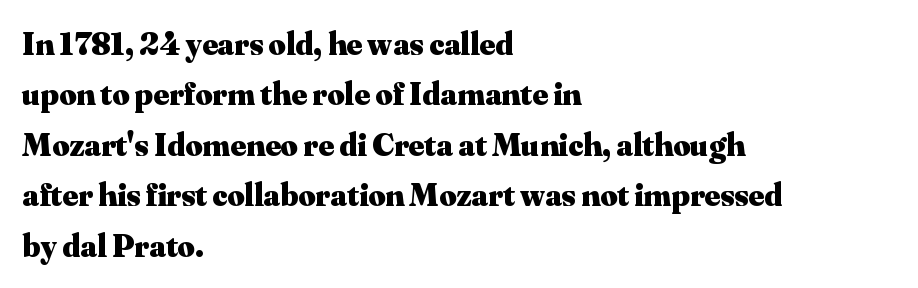
Q: Is the text bold? A: Yes.
Q: Is the text italic (slanted)? A: No, it is upright.
Q: Is the typeface a serif or a sans-serif typeface? A: Serif.
Q: Is the text underlined? A: No.
Q: How is the paragraph aligned? A: Left-aligned.
Q: Is the spacing between letters normal or unusually wide? A: Normal.
Q: Is the spacing between lines tight, normal or loose? A: Normal.
Q: Width (condensed, normal, or wide)? A: Normal.
Q: Stroke contrast? A: Medium.
Q: x-height? A: Small.
Q: Monospaced? A: No.
